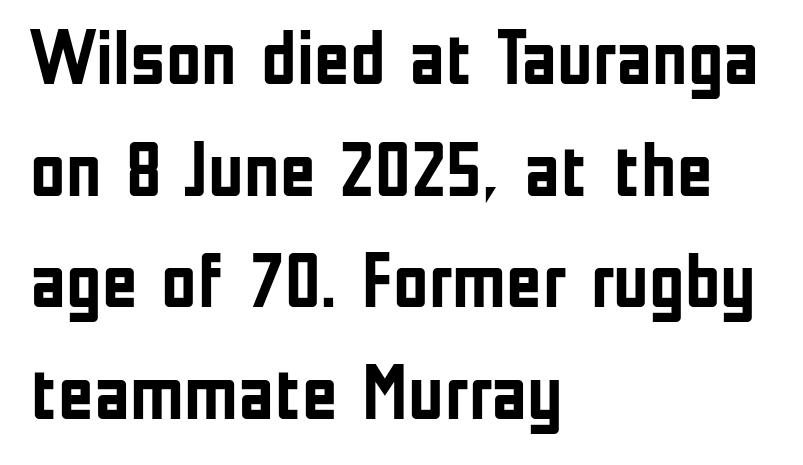
Successive baselines arrive at the customary interval. Letters rest on an invisible, unmarked baseline. Glyph-to-glyph distance matches everyday printed text. Plenty of ink on the page — the face is bold.
